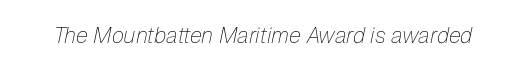
The image shows 22 px text type, italic (leaning right); set normal letter spacing, not underlined.
